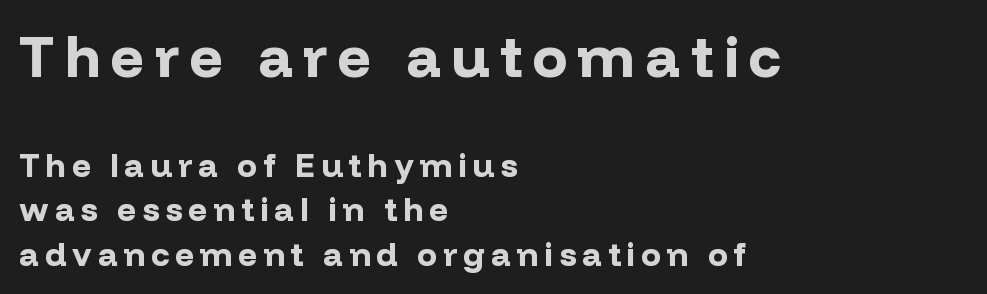
{"serif": "no", "italic": "no", "bold": "yes", "weight": "bold", "width": "normal", "stroke_contrast": "low", "x_height": "medium", "monospaced": "no", "underline": "no", "align": "left", "line_spacing": "normal", "line_spacing_ratio": 1.35, "larger_block": "first", "size_ratio": 1.76, "glyph_px": 58}
